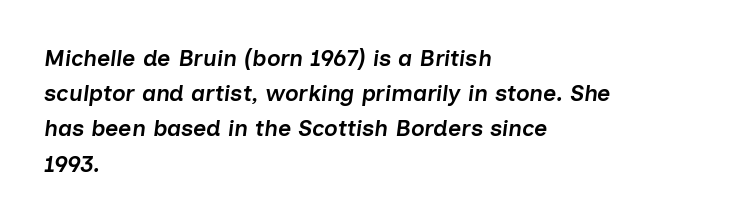
Slightly chunky letters — semibold, I'd say, not full bold. An italicized treatment has been applied to the whole sample. If you drew a ruler down the left edge, every line would touch it. The passage shown is not underscored anywhere. Successive baselines arrive at the customary interval.
